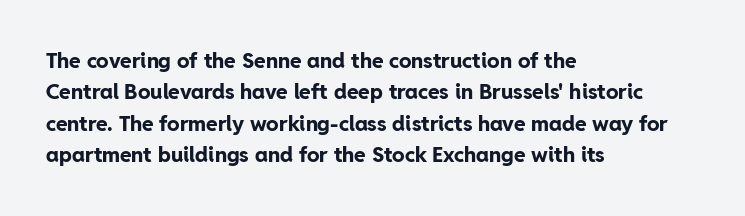
The image shows 21 px bold type, upright; set left-aligned, normal line spacing (1.5x), normal letter spacing, not underlined.
